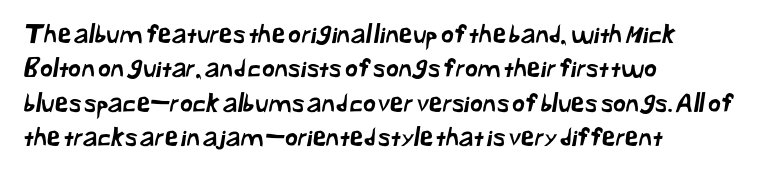
{"underline": "no", "align": "left", "line_spacing": "normal", "line_spacing_ratio": 1.38, "letter_spacing": "normal", "letter_spacing_em": 0.0, "glyph_px": 25}
